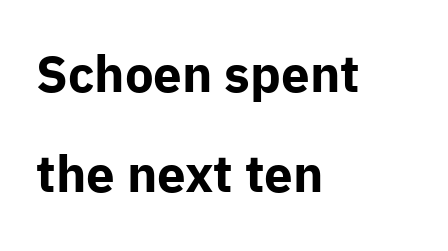
{"serif": "no", "italic": "no", "bold": "yes", "weight": "bold", "width": "normal", "stroke_contrast": "low", "x_height": "medium", "monospaced": "no", "underline": "no", "align": "left", "line_spacing": "loose", "line_spacing_ratio": 1.97, "letter_spacing": "normal", "letter_spacing_em": 0.0, "glyph_px": 51}
